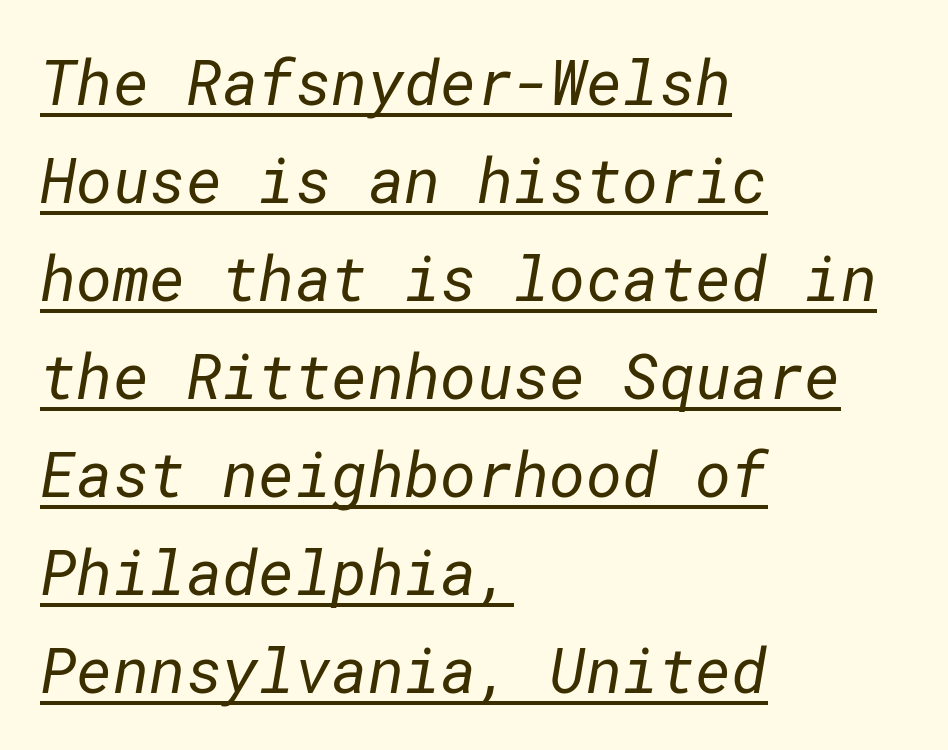
Q: Is the text bold? A: No.
Q: Is the typeface a serif or a sans-serif typeface? A: Sans-serif.
Q: Is the text underlined? A: Yes.
Q: How is the paragraph aligned? A: Left-aligned.
Q: Is the spacing between letters normal or unusually wide? A: Normal.
Q: Is the spacing between lines tight, normal or loose? A: Normal.
Q: Width (condensed, normal, or wide)? A: Normal.
Q: Stroke contrast? A: Low.
Q: x-height? A: Medium.
